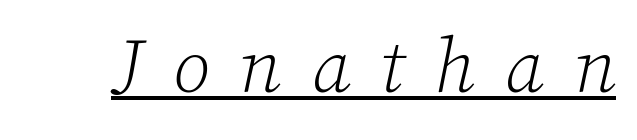
{"serif": "yes", "italic": "yes", "lean": "right", "slant_degrees": 12, "bold": "no", "weight": "light", "width": "normal", "stroke_contrast": "low", "x_height": "medium", "monospaced": "no", "underline": "yes", "letter_spacing": "wide", "letter_spacing_em": 0.39, "glyph_px": 76}
